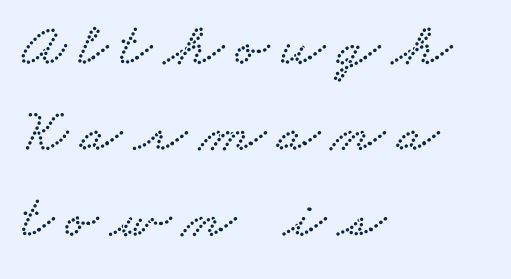
Type style note: has serifs. Regular leading. The foot of each line stays bare and open. Reading down the block, your eye returns to a fixed left position each line.
